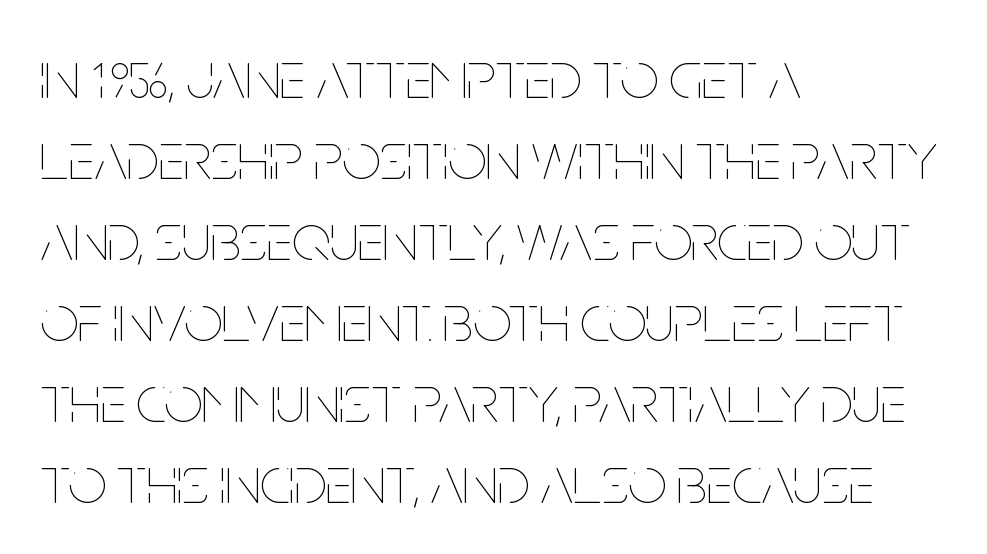
The image shows 67 px thin, condensed type, upright; set left-aligned, line spacing 1.21x, normal letter spacing, not underlined; low stroke contrast and a large x-height.
